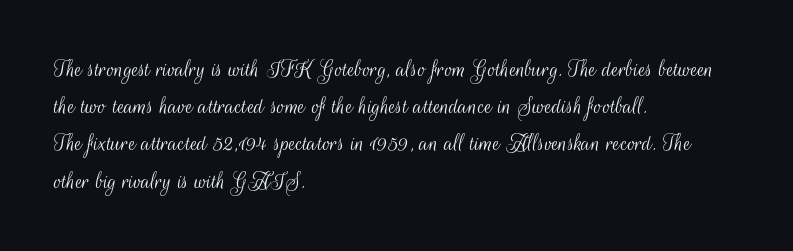
The rendering anchors every line to the left-hand side. A clean baseline with only descenders dipping below it. No chunkiness to these letters — they're not bold. Leading matches the norm, producing a regular column. Nobody touched the tracking dial on this one.
